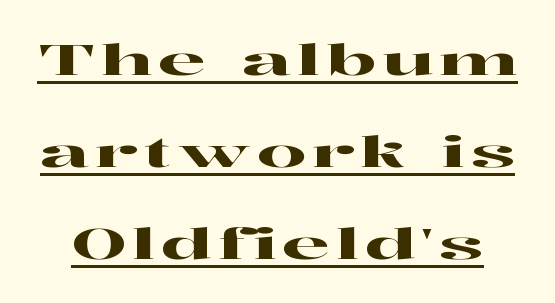
Leading: increased. Serifs: yes, visible at the terminals of the letterforms. Every stem runs plumb, perpendicular to the baseline. The face used here is proportionally spaced, like ordinary book or web type. Like a heading marked for emphasis, these lines bear an underscore.
